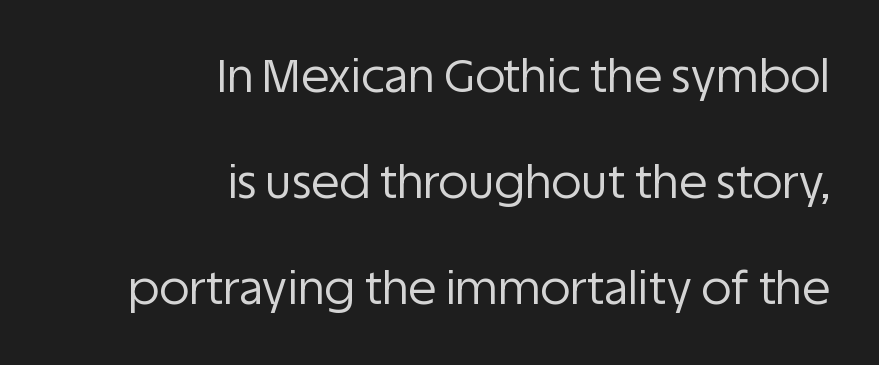
Q: Is the text bold? A: No.
Q: Is the text italic (slanted)? A: No, it is upright.
Q: Is the typeface a serif or a sans-serif typeface? A: Sans-serif.
Q: Is the text underlined? A: No.
Q: How is the paragraph aligned? A: Right-aligned.
Q: Is the spacing between letters normal or unusually wide? A: Normal.
Q: Is the spacing between lines tight, normal or loose? A: Loose.
Q: Width (condensed, normal, or wide)? A: Normal.
Q: Stroke contrast? A: Low.
Q: x-height? A: Large.
Q: Monospaced? A: No.
